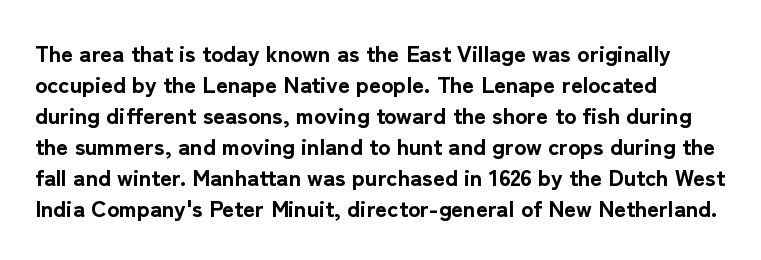
The image shows 23 px bold type, upright; set normal line spacing (1.35x), normal letter spacing, not underlined.
